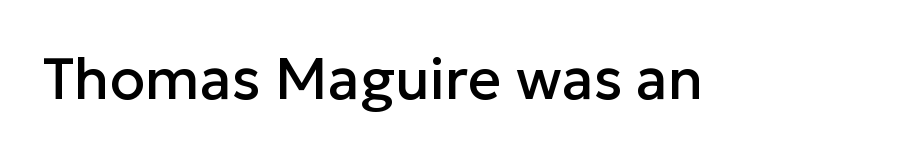
The image shows 58 px sans-serif type, upright; set normal letter spacing, not underlined; low stroke contrast and a medium x-height.
